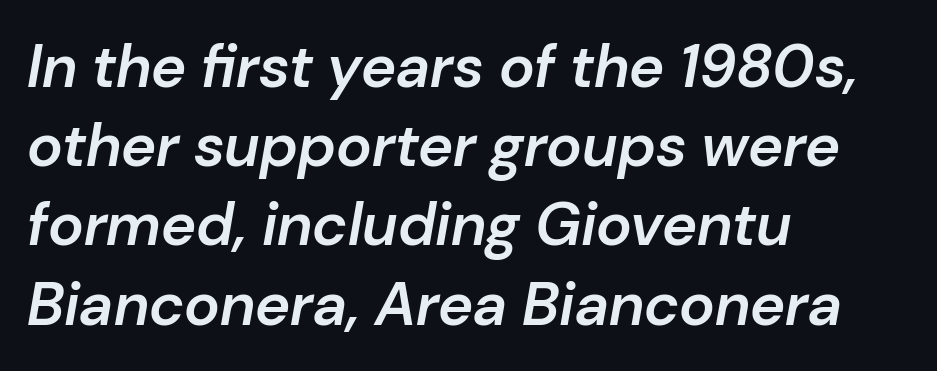
These lines keep a tight, regular rhythm from letter to letter. Where is the straight margin? On the left. Heft: intermediate — a semibold. Emphasis-style slanted type is in use. You could not count columns in this text — the font is proportionally spaced.
